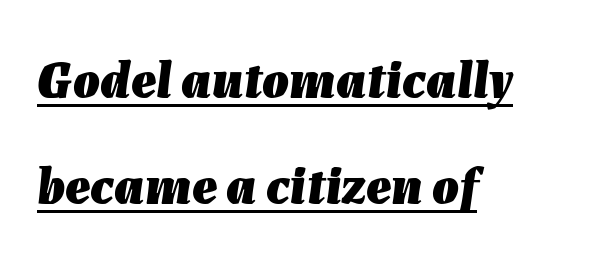
Stroke thickness is high; the sample reads as a true bold. The space between consecutive lines is lavish. How are the letters spaced? Ordinarily, with no added tracking. Notice how the passage keeps a crisp vertical edge on the left only. A rule runs beneath these lines of type.
